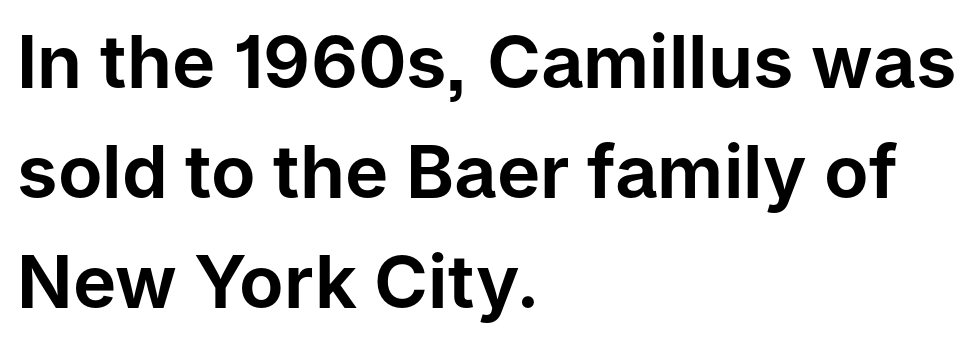
Vertical strokes here are truly vertical. One glance says typical: line gaps are just what's usual. The space beneath each line is pristine and unruled. The letters carry no serifs — their stems end cleanly without finishing strokes. You could not count columns in this text — the font is proportionally spaced. These lines keep a tight, regular rhythm from letter to letter.
